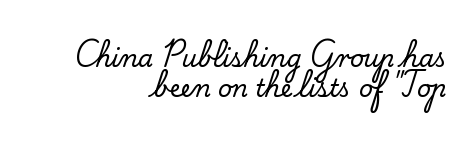
{"underline": "no", "align": "right", "line_spacing": "normal", "line_spacing_ratio": 1.25, "letter_spacing": "normal", "letter_spacing_em": 0.0, "glyph_px": 24}
